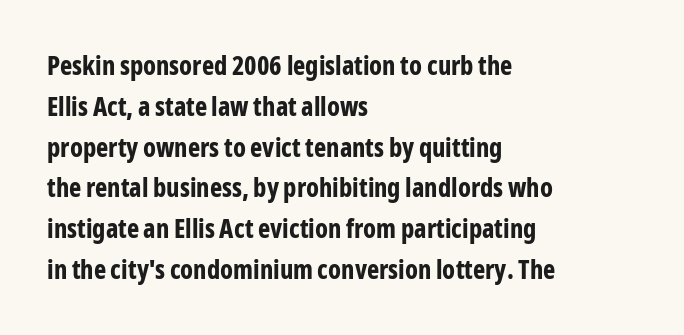
The image shows 26 px bold type, upright; set left-aligned, normal line spacing (1.57x), normal letter spacing, not underlined.
